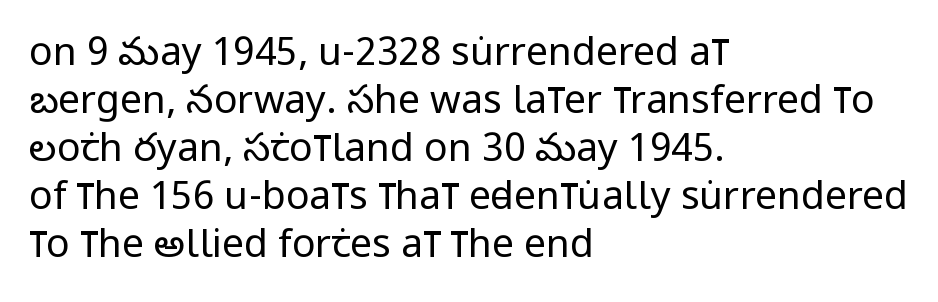
Note the varied advance widths — an 'i' is clearly narrower than an 'm'. Is this a heavy cut? Hardly; it is regular or lighter. Line starts are locked; line ends wander. Letters rest on an invisible, unmarked baseline. Typographically, this falls in the sans-serif category. In terms of posture, this sample is upright.
